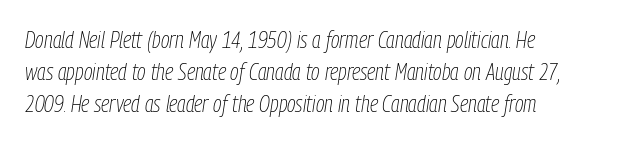
Q: Is the text bold? A: No.
Q: Is the text italic (slanted)? A: Yes, it leans right by about 9 degrees.
Q: Is the text underlined? A: No.
Q: How is the paragraph aligned? A: Left-aligned.
Q: Is the spacing between letters normal or unusually wide? A: Normal.
Q: Is the spacing between lines tight, normal or loose? A: Normal.
